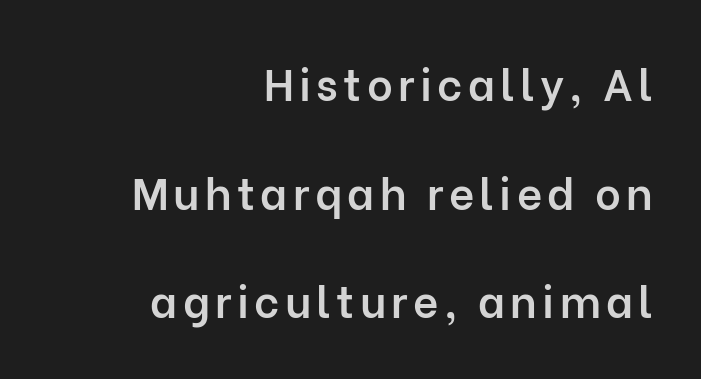
{"serif": "no", "italic": "no", "bold": "semi", "weight": "semibold", "width": "normal", "stroke_contrast": "low", "x_height": "medium", "monospaced": "no", "underline": "no", "align": "right", "line_spacing": "loose", "line_spacing_ratio": 2.47, "glyph_px": 44}
